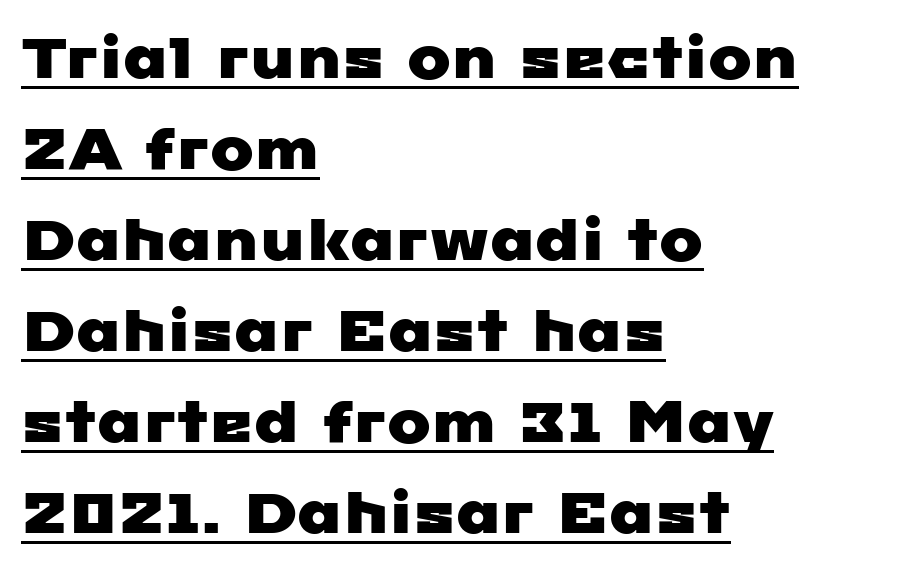
{"serif": "no", "width": "wide", "stroke_contrast": "low", "x_height": "medium", "monospaced": "no", "underline": "yes", "align": "left", "line_spacing": "normal", "line_spacing_ratio": 1.57, "letter_spacing": "normal", "letter_spacing_em": 0.0, "glyph_px": 58}
